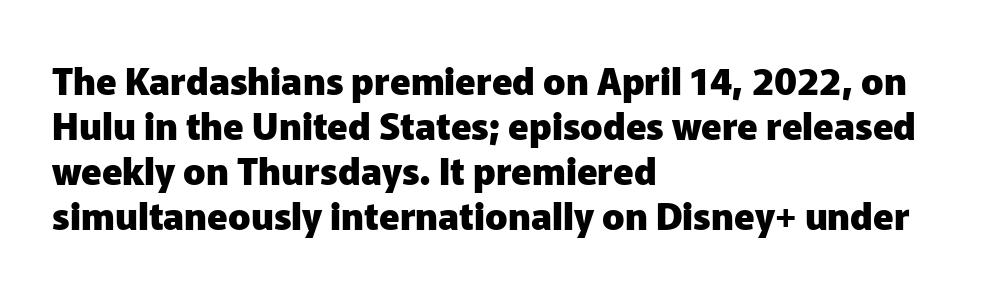
{"serif": "no", "italic": "no", "bold": "yes", "weight": "heavy", "width": "normal", "stroke_contrast": "low", "x_height": "medium", "monospaced": "no", "underline": "no", "align": "left", "line_spacing_ratio": 1.22, "letter_spacing": "normal", "letter_spacing_em": 0.0, "glyph_px": 37}
